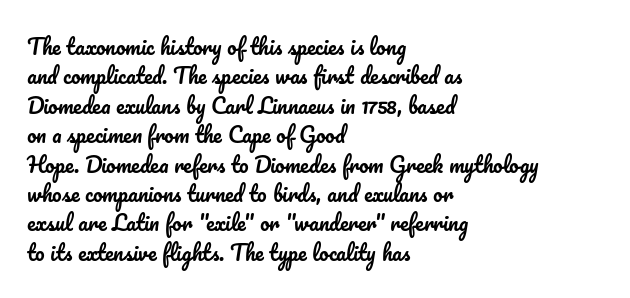
The image shows 21 px text type; set left-aligned, normal line spacing (1.4x), normal letter spacing, not underlined.
